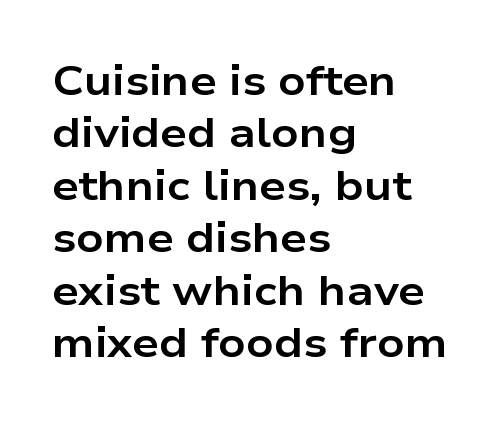
Q: Is the text bold? A: Yes.
Q: Is the text italic (slanted)? A: No, it is upright.
Q: Is the typeface a serif or a sans-serif typeface? A: Sans-serif.
Q: Is the text underlined? A: No.
Q: How is the paragraph aligned? A: Left-aligned.
Q: Is the spacing between letters normal or unusually wide? A: Normal.
Q: Is the spacing between lines tight, normal or loose? A: Normal.
Q: Width (condensed, normal, or wide)? A: Wide.
Q: Stroke contrast? A: Low.
Q: x-height? A: Medium.
Q: Monospaced? A: No.
